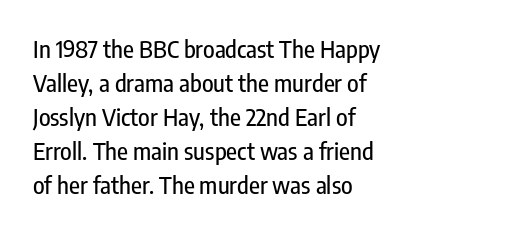
{"italic": "no", "underline": "no", "align": "left", "line_spacing": "normal", "line_spacing_ratio": 1.42, "letter_spacing": "normal", "letter_spacing_em": 0.0, "glyph_px": 24}
